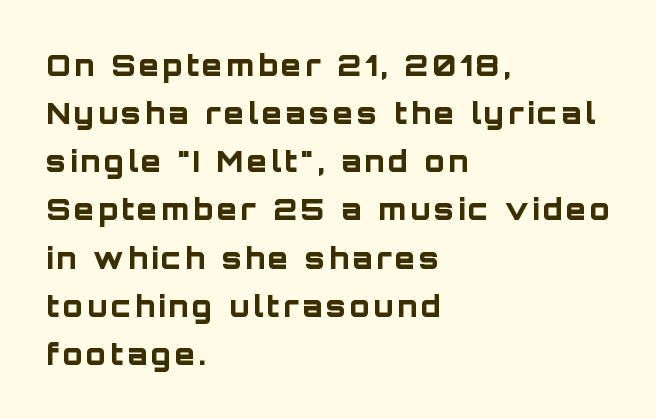
Beneath every word, the page is bare. The text was rendered using a sans face with plain stroke endings. Line spacing here is normal. Its strokes are broad and dark, the hallmark of bold type. One-word summary of the alignment: left.
